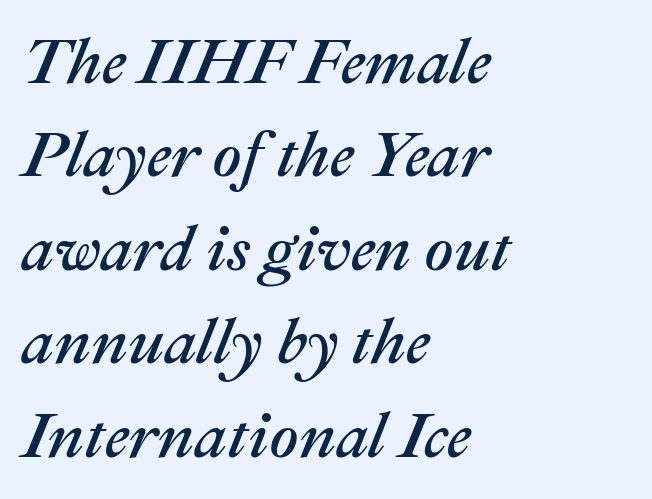
Note the varied advance widths — an 'i' is clearly narrower than an 'm'. A student would call this left alignment; a typographer would say flush left, rag right. Words appear dense and cohesive because spacing is normal. A normal amount of white space separates one row of letters from the next.
